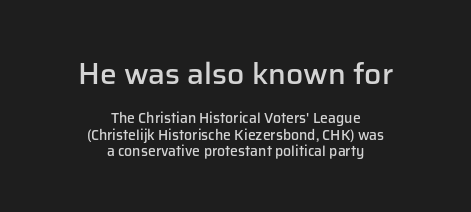
{"serif": "no", "italic": "no", "bold": "semi", "weight": "semibold", "width": "normal", "stroke_contrast": "low", "x_height": "medium", "monospaced": "no", "underline": "no", "align": "center", "line_spacing": "tight", "line_spacing_ratio": 1.15, "letter_spacing": "normal", "letter_spacing_em": 0.0, "larger_block": "first", "size_ratio": 2.14, "glyph_px": 30}
